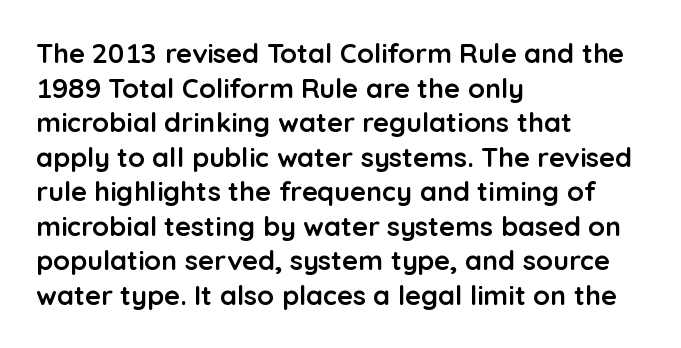
{"italic": "no", "bold": "yes", "underline": "no", "align": "left", "line_spacing": "normal", "line_spacing_ratio": 1.28, "letter_spacing": "normal", "letter_spacing_em": 0.0, "glyph_px": 27}
